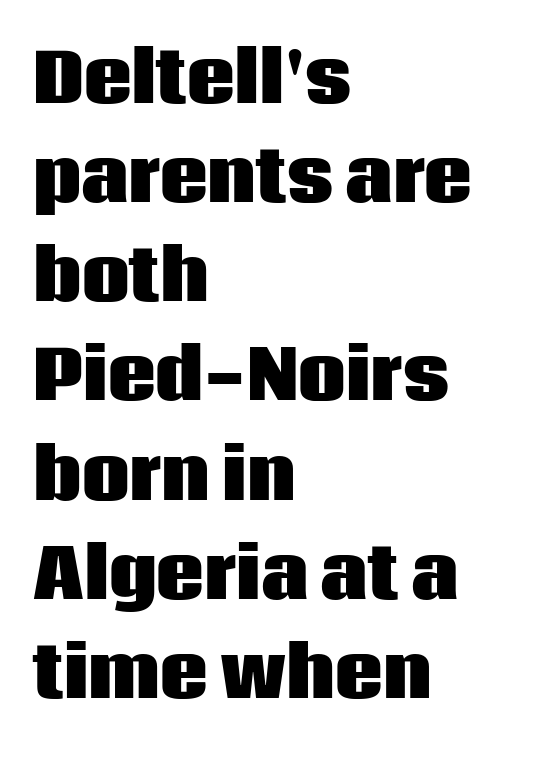
Q: Is the text bold? A: Yes.
Q: Is the text italic (slanted)? A: No, it is upright.
Q: Is the typeface a serif or a sans-serif typeface? A: Sans-serif.
Q: Is the text underlined? A: No.
Q: How is the paragraph aligned? A: Left-aligned.
Q: Is the spacing between letters normal or unusually wide? A: Normal.
Q: Is the spacing between lines tight, normal or loose? A: Normal.
Q: Width (condensed, normal, or wide)? A: Normal.
Q: Stroke contrast? A: Low.
Q: x-height? A: Large.
Q: Monospaced? A: No.
